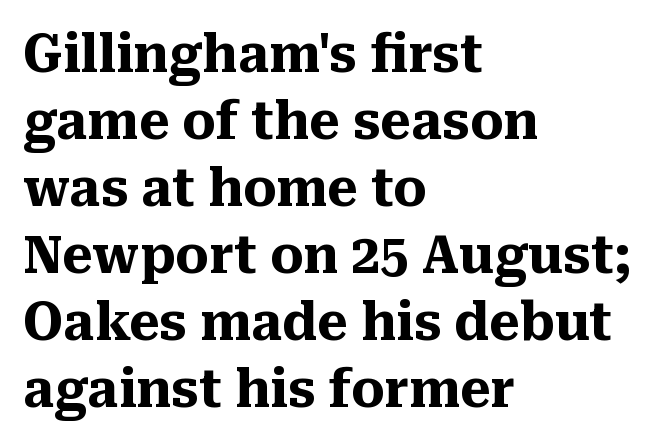
The image shows 52 px heavy serif type, upright; set left-aligned, normal line spacing (1.29x), normal letter spacing, not underlined; medium stroke contrast and a medium x-height.
